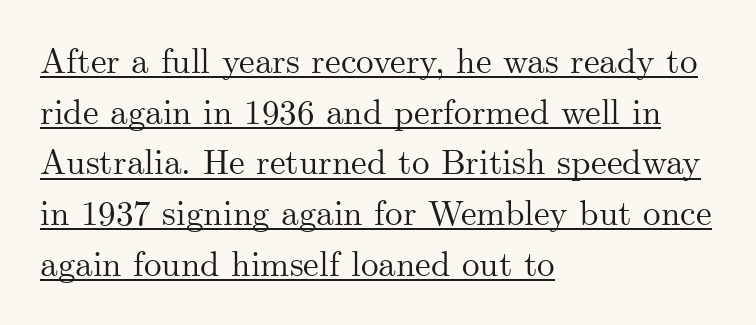
{"serif": "yes", "italic": "no", "width": "normal", "stroke_contrast": "medium", "x_height": "small", "monospaced": "no", "underline": "yes", "align": "left", "line_spacing": "normal", "line_spacing_ratio": 1.45, "letter_spacing": "normal", "letter_spacing_em": 0.0, "glyph_px": 35}
